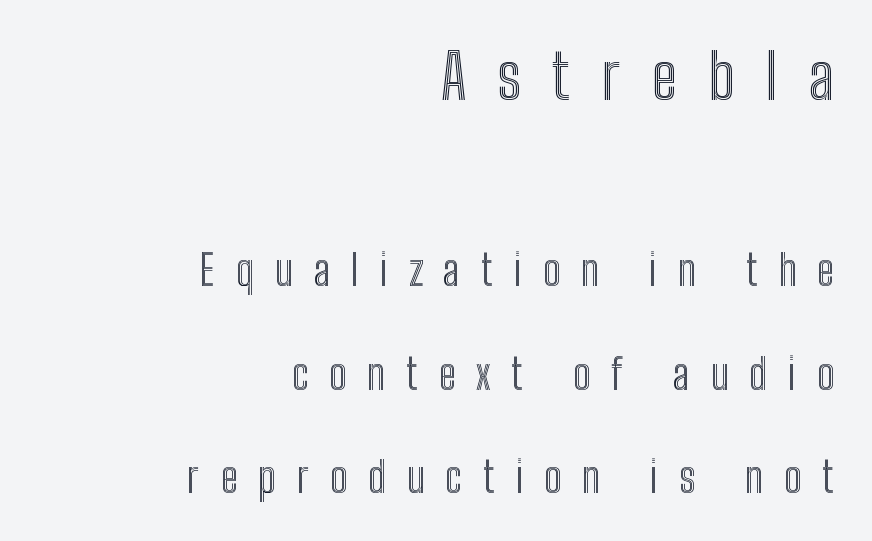
{"italic": "no", "width": "condensed", "x_height": "medium", "monospaced": "no", "underline": "no", "align": "right", "line_spacing": "loose", "line_spacing_ratio": 2.47, "letter_spacing": "wide", "letter_spacing_em": 0.49, "larger_block": "first", "size_ratio": 1.5, "glyph_px": 63}
